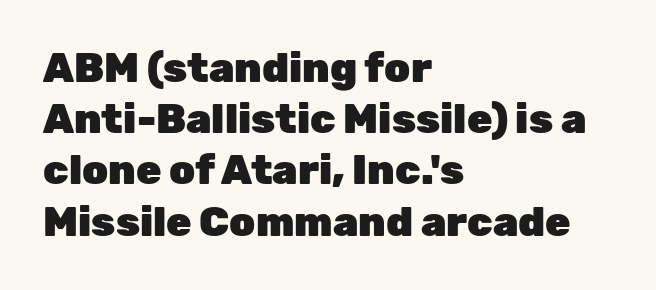
Q: Is the text bold? A: Yes.
Q: Is the text italic (slanted)? A: No, it is upright.
Q: Is the typeface a serif or a sans-serif typeface? A: Sans-serif.
Q: Is the text underlined? A: No.
Q: How is the paragraph aligned? A: Left-aligned.
Q: Is the spacing between letters normal or unusually wide? A: Normal.
Q: Is the spacing between lines tight, normal or loose? A: Normal.
Q: Width (condensed, normal, or wide)? A: Normal.
Q: Stroke contrast? A: Low.
Q: x-height? A: Medium.
Q: Monospaced? A: No.
